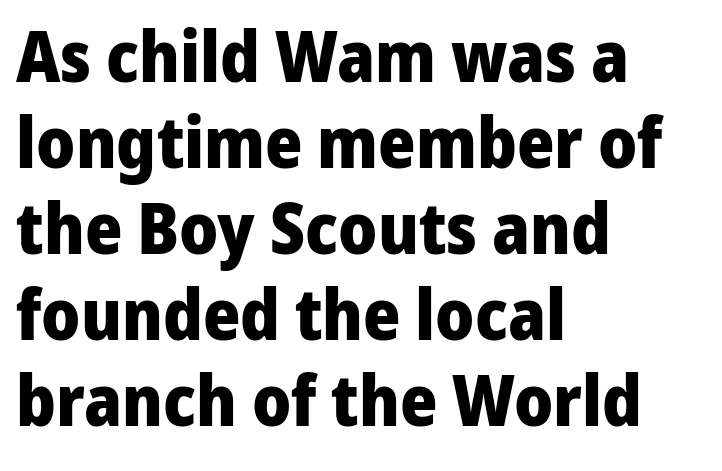
{"serif": "no", "italic": "no", "bold": "yes", "weight": "heavy", "width": "normal", "stroke_contrast": "low", "x_height": "medium", "monospaced": "no", "underline": "no", "align": "left", "line_spacing_ratio": 1.21, "letter_spacing": "normal", "letter_spacing_em": 0.0, "glyph_px": 71}
